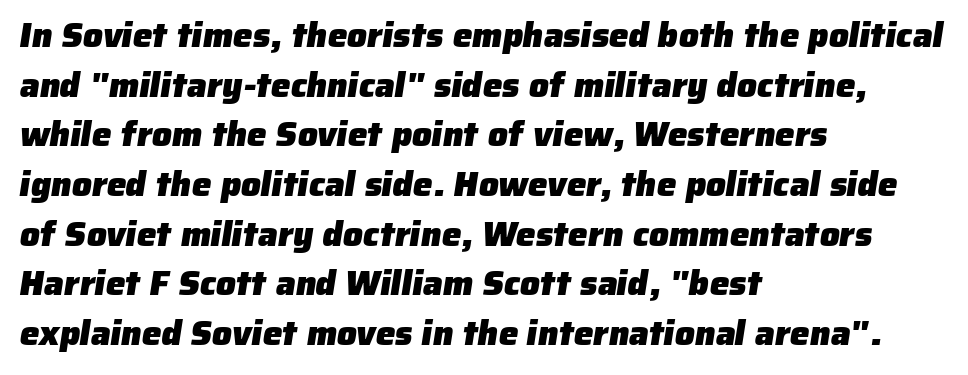
Q: Is the text bold? A: Yes.
Q: Is the typeface a serif or a sans-serif typeface? A: Sans-serif.
Q: Is the text underlined? A: No.
Q: How is the paragraph aligned? A: Left-aligned.
Q: Is the spacing between letters normal or unusually wide? A: Normal.
Q: Is the spacing between lines tight, normal or loose? A: Normal.
Q: Width (condensed, normal, or wide)? A: Normal.
Q: Stroke contrast? A: Low.
Q: x-height? A: Medium.
Q: Monospaced? A: No.
